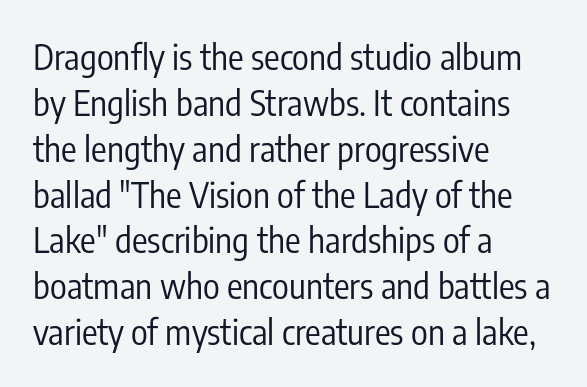
A classic flush-left, rag-right setting is used for this passage. Is the stroke heavy? The answer is a plain regular-or-lighter. When letters stand straight like this, we call the style roman or upright. The letters advance in unequal steps, a hallmark of proportional type.
